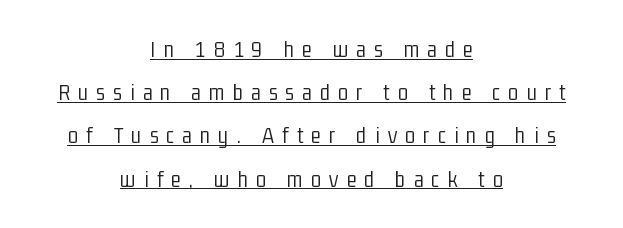
{"italic": "no", "bold": "no", "underline": "yes", "align": "center", "line_spacing_ratio": 1.88, "letter_spacing": "wide", "letter_spacing_em": 0.36, "glyph_px": 23}
